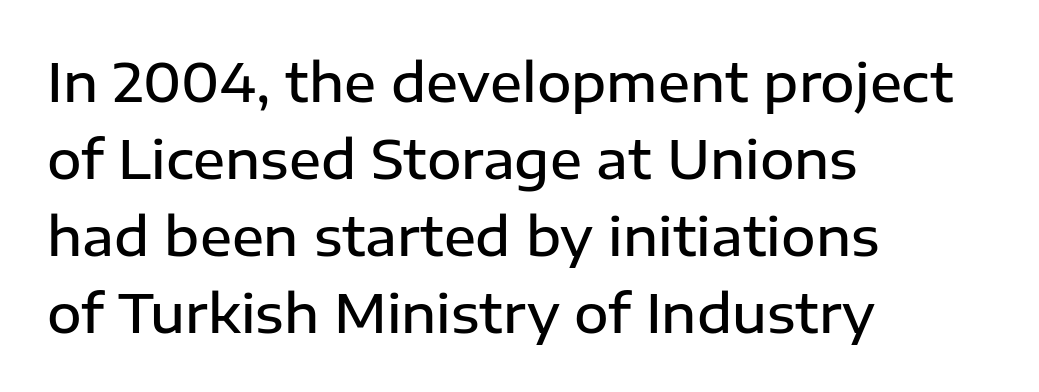
The image shows 53 px semibold sans-serif type, upright; set left-aligned, normal line spacing (1.45x), normal letter spacing, not underlined; low stroke contrast and a medium x-height.
